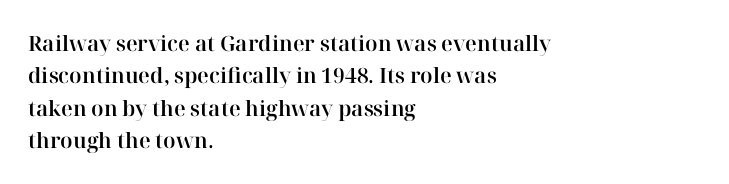
{"italic": "no", "underline": "no", "align": "left", "line_spacing": "normal", "line_spacing_ratio": 1.54, "letter_spacing": "normal", "letter_spacing_em": 0.0, "glyph_px": 21}
